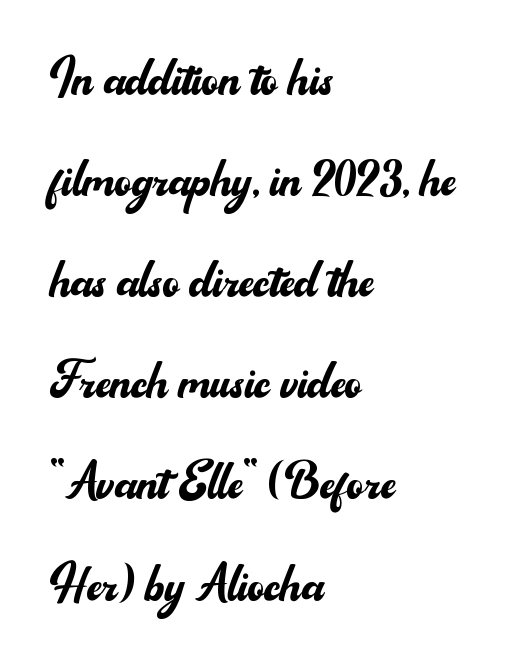
No letter is thick-stroked: the sample isn't bold. The face used here is a sans, in the tradition of grotesques and geometrics. Line beginnings align vertically; line endings do not. The horizontal fit of the characters is conventional and even. Is this a fixed-width face? No — the glyphs have proportional, varying widths.
